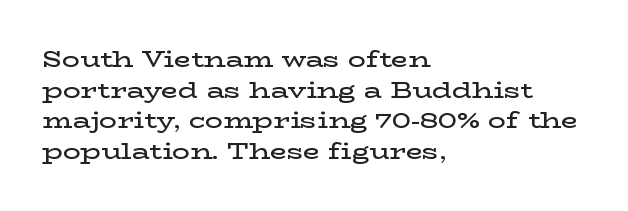
{"italic": "no", "bold": "semi", "underline": "no", "align": "left", "line_spacing": "normal", "line_spacing_ratio": 1.39, "letter_spacing": "normal", "letter_spacing_em": 0.0, "glyph_px": 22}
